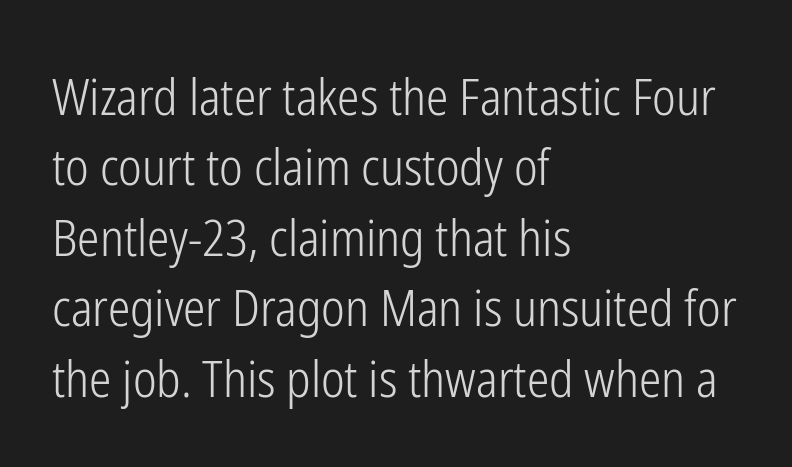
Q: Is the text bold? A: No.
Q: Is the text italic (slanted)? A: No, it is upright.
Q: Is the typeface a serif or a sans-serif typeface? A: Sans-serif.
Q: Is the text underlined? A: No.
Q: How is the paragraph aligned? A: Left-aligned.
Q: Is the spacing between letters normal or unusually wide? A: Normal.
Q: Is the spacing between lines tight, normal or loose? A: Normal.
Q: Width (condensed, normal, or wide)? A: Condensed.
Q: Stroke contrast? A: Low.
Q: x-height? A: Medium.
Q: Monospaced? A: No.
